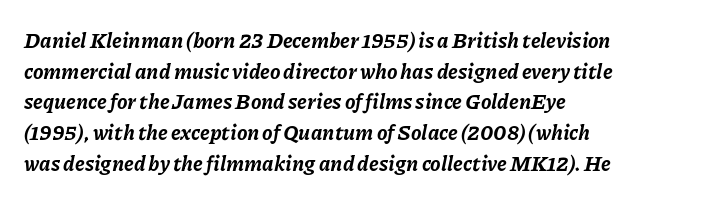
{"italic": "yes", "lean": "right", "slant_degrees": 11, "bold": "yes", "underline": "no", "align": "left", "line_spacing": "normal", "line_spacing_ratio": 1.46, "letter_spacing": "normal", "letter_spacing_em": 0.0, "glyph_px": 21}
